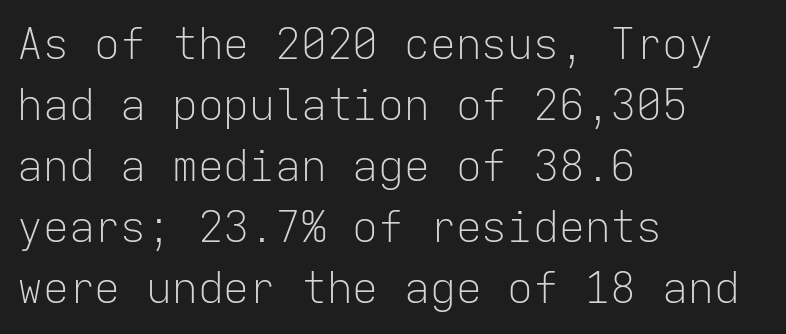
The image shows 43 px light sans-serif type, upright, monospaced; set left-aligned, normal line spacing (1.42x), normal letter spacing, not underlined; low stroke contrast and a medium x-height.
